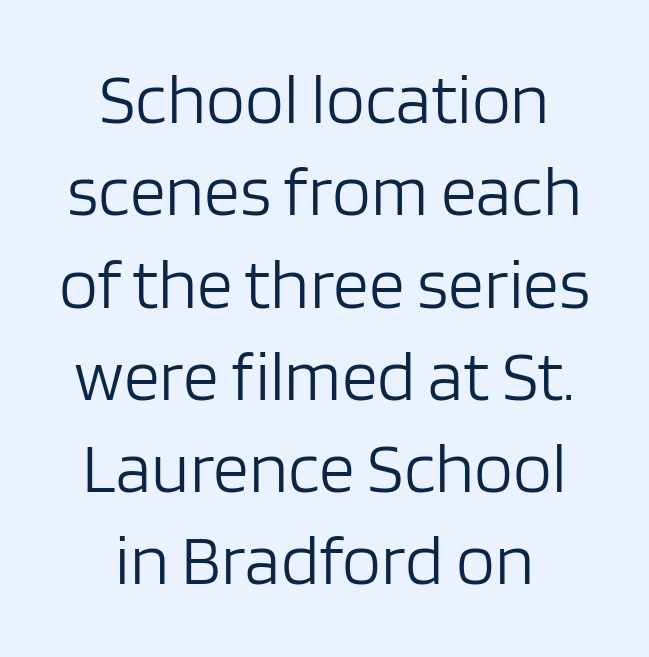
{"serif": "no", "italic": "no", "bold": "no", "weight": "light", "width": "normal", "stroke_contrast": "low", "x_height": "large", "monospaced": "no", "underline": "no", "align": "center", "line_spacing": "normal", "line_spacing_ratio": 1.3, "letter_spacing": "normal", "letter_spacing_em": 0.0, "glyph_px": 71}
